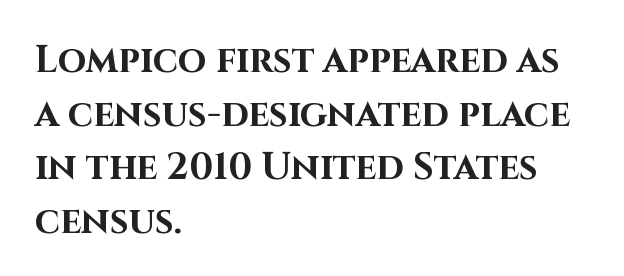
Q: Is the text bold? A: Yes.
Q: Is the text italic (slanted)? A: No, it is upright.
Q: Is the typeface a serif or a sans-serif typeface? A: Sans-serif.
Q: Is the text underlined? A: No.
Q: How is the paragraph aligned? A: Left-aligned.
Q: Is the spacing between letters normal or unusually wide? A: Normal.
Q: Is the spacing between lines tight, normal or loose? A: Normal.
Q: Width (condensed, normal, or wide)? A: Normal.
Q: Stroke contrast? A: High.
Q: x-height? A: Large.
Q: Monospaced? A: No.
